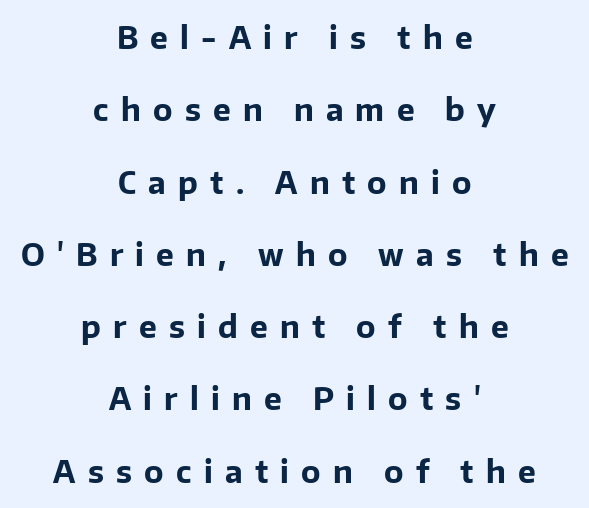
{"serif": "no", "italic": "no", "bold": "yes", "weight": "bold", "width": "normal", "stroke_contrast": "low", "x_height": "medium", "monospaced": "no", "underline": "no", "align": "center", "line_spacing": "loose", "line_spacing_ratio": 2.41, "letter_spacing": "wide", "letter_spacing_em": 0.41, "glyph_px": 30}
